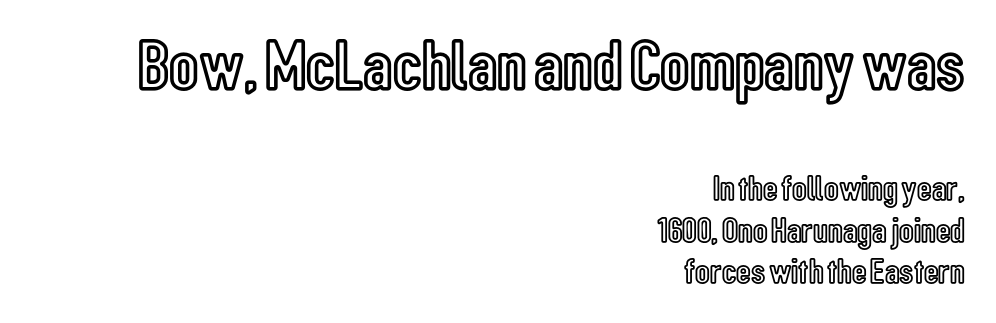
{"italic": "no", "width": "condensed", "x_height": "medium", "monospaced": "no", "underline": "no", "align": "right", "line_spacing": "tight", "line_spacing_ratio": 1.15, "letter_spacing": "normal", "letter_spacing_em": 0.0, "larger_block": "first", "size_ratio": 2.0, "glyph_px": 72}
